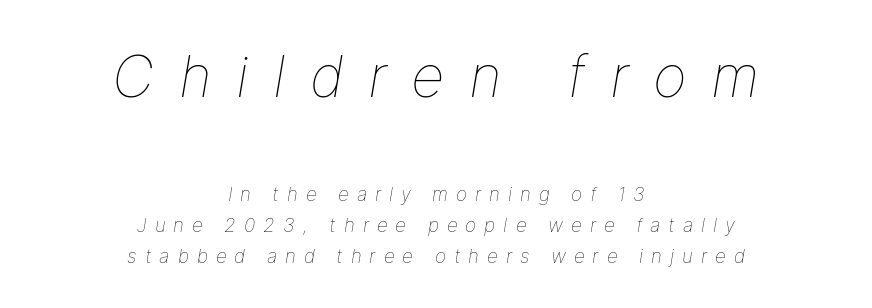
Letter spacing: wide. Here the first block reads like a headline and the second like body copy. Whoever set this chose a conventional vertical rhythm. The specimen omits any rule beneath the text block's lines. You could not count columns in this text — the font is proportionally spaced.
